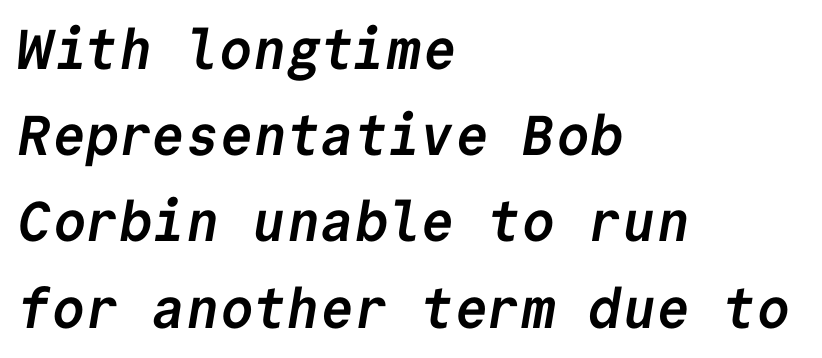
{"serif": "no", "bold": "yes", "weight": "semibold", "width": "normal", "stroke_contrast": "low", "x_height": "medium", "monospaced": "yes", "underline": "no", "align": "left", "line_spacing": "normal", "line_spacing_ratio": 1.54, "letter_spacing": "normal", "letter_spacing_em": 0.0, "glyph_px": 56}
